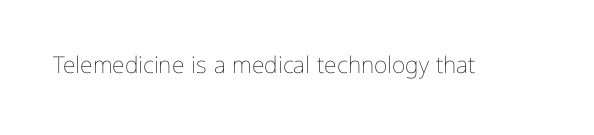
The image shows 23 px text type, upright; set normal letter spacing, not underlined.
